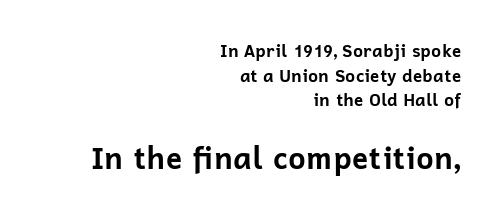
{"serif": "no", "italic": "no", "bold": "yes", "weight": "bold", "width": "normal", "stroke_contrast": "low", "x_height": "medium", "monospaced": "no", "underline": "no", "align": "right", "line_spacing": "normal", "line_spacing_ratio": 1.45, "letter_spacing": "normal", "letter_spacing_em": 0.0, "larger_block": "second", "size_ratio": 1.76, "glyph_px": 30}
